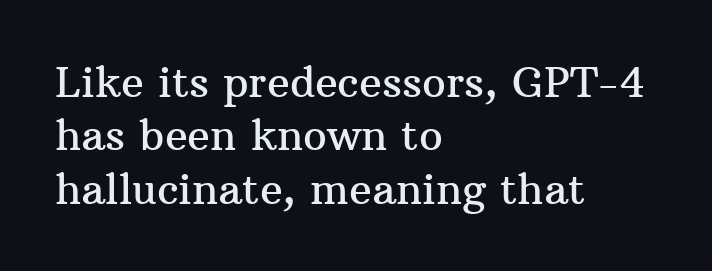
{"serif": "yes", "italic": "no", "width": "normal", "stroke_contrast": "medium", "x_height": "medium", "monospaced": "no", "underline": "no", "align": "left", "line_spacing": "normal", "line_spacing_ratio": 1.27, "letter_spacing": "normal", "letter_spacing_em": 0.0, "glyph_px": 42}
